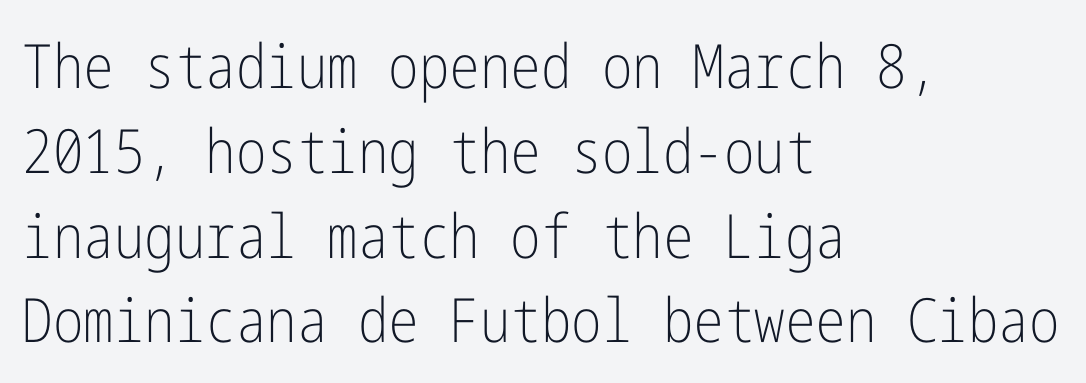
Q: Is the text bold? A: No.
Q: Is the text italic (slanted)? A: No, it is upright.
Q: Is the typeface a serif or a sans-serif typeface? A: Sans-serif.
Q: Is the text underlined? A: No.
Q: How is the paragraph aligned? A: Left-aligned.
Q: Is the spacing between letters normal or unusually wide? A: Normal.
Q: Is the spacing between lines tight, normal or loose? A: Normal.
Q: Width (condensed, normal, or wide)? A: Condensed.
Q: Stroke contrast? A: Low.
Q: x-height? A: Medium.
